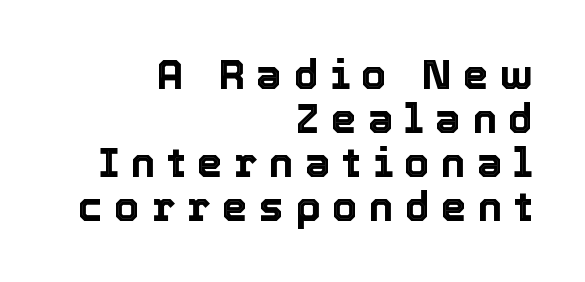
Bare-footed words on every line. What's the leading like? Squeezed, with rows nearly overlapping. The type is letterspaced generously, with wide tracking. Spacing verdict: proportional, widths tailored to each character.
